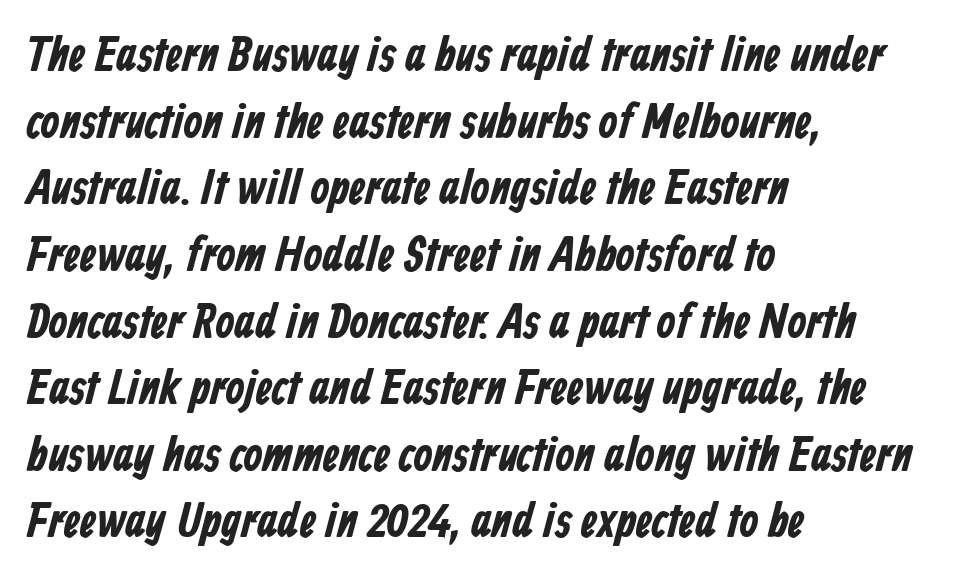
Q: Is the text bold? A: Yes.
Q: Is the typeface a serif or a sans-serif typeface? A: Sans-serif.
Q: Is the text underlined? A: No.
Q: How is the paragraph aligned? A: Left-aligned.
Q: Is the spacing between letters normal or unusually wide? A: Normal.
Q: Is the spacing between lines tight, normal or loose? A: Normal.
Q: Width (condensed, normal, or wide)? A: Condensed.
Q: Stroke contrast? A: Low.
Q: x-height? A: Medium.
Q: Monospaced? A: No.
